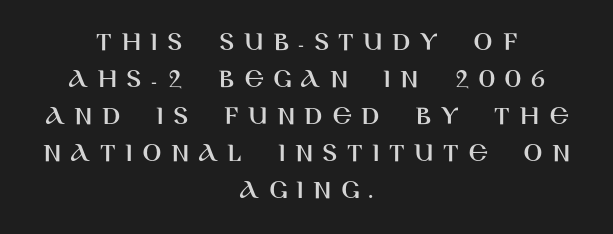
Q: Is the text italic (slanted)? A: No, it is upright.
Q: Is the typeface a serif or a sans-serif typeface? A: Sans-serif.
Q: Is the text underlined? A: No.
Q: How is the paragraph aligned? A: Centered.
Q: Is the spacing between letters normal or unusually wide? A: Unusually wide.
Q: Is the spacing between lines tight, normal or loose? A: Normal.
Q: Width (condensed, normal, or wide)? A: Normal.
Q: Stroke contrast? A: High.
Q: x-height? A: Large.
Q: Monospaced? A: No.
